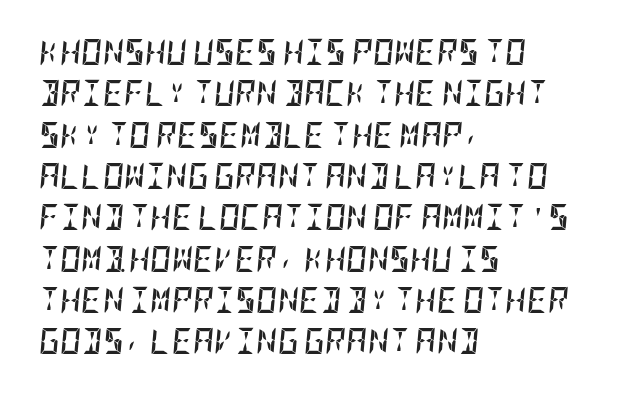
Q: Is the text bold? A: Yes.
Q: Is the text italic (slanted)? A: Yes, it leans right by about 5 degrees.
Q: Is the text underlined? A: No.
Q: How is the paragraph aligned? A: Left-aligned.
Q: Is the spacing between letters normal or unusually wide? A: Normal.
Q: Is the spacing between lines tight, normal or loose? A: Normal.
